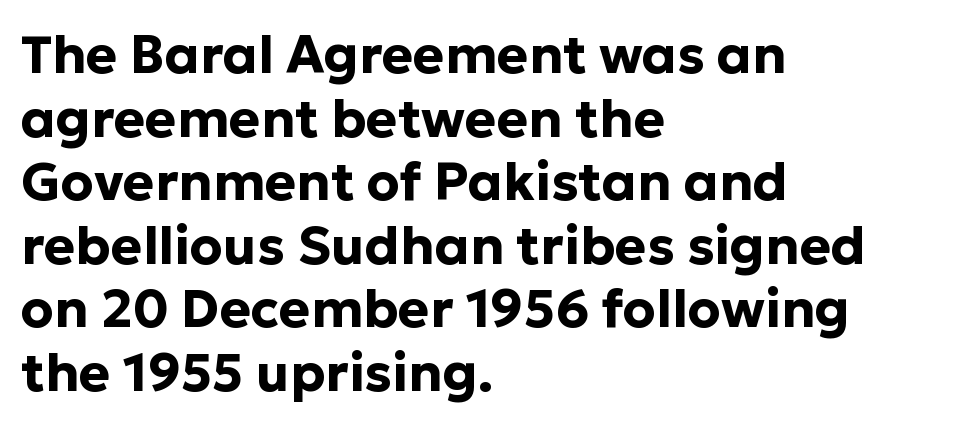
Weight check: bold — yes, fully. The font family rendered here belongs to the sans-serif group. Default kerning and tracking; the words read as compact shapes. Left-aligned paragraph, ragged on the right. The strip under each line holds only bare page.
